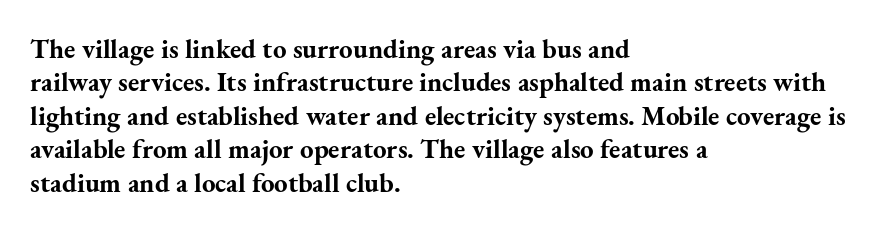
There is no visible air inserted between adjacent glyphs. Compared with a centered layout, this one pins lines to the left instead. The strokes are fattened all the way to bold. A typesetter would mark this as roman, not italic. The words here are not underlined.
